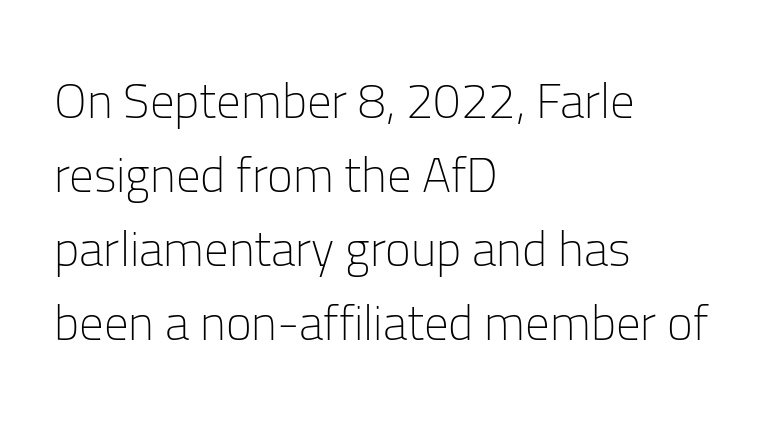
Q: Is the text bold? A: No.
Q: Is the text italic (slanted)? A: No, it is upright.
Q: Is the typeface a serif or a sans-serif typeface? A: Sans-serif.
Q: Is the text underlined? A: No.
Q: How is the paragraph aligned? A: Left-aligned.
Q: Is the spacing between letters normal or unusually wide? A: Normal.
Q: Is the spacing between lines tight, normal or loose? A: Normal.
Q: Width (condensed, normal, or wide)? A: Normal.
Q: Stroke contrast? A: Low.
Q: x-height? A: Medium.
Q: Monospaced? A: No.
